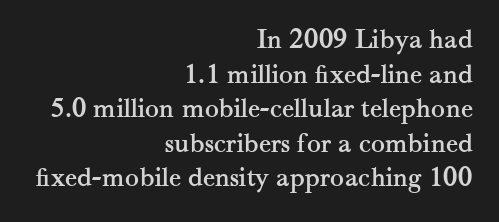
The image shows 29 px serif type, upright; set right-aligned, line spacing 1.19x, normal letter spacing, not underlined; medium stroke contrast and a small x-height.
